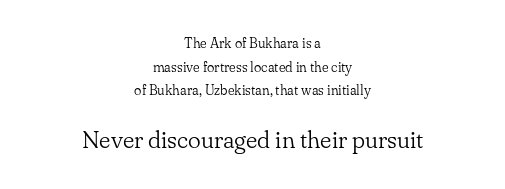
{"italic": "no", "bold": "no", "underline": "no", "align": "center", "line_spacing": "normal", "line_spacing_ratio": 1.68, "letter_spacing": "normal", "letter_spacing_em": 0.0, "larger_block": "second", "size_ratio": 1.71, "glyph_px": 24}
